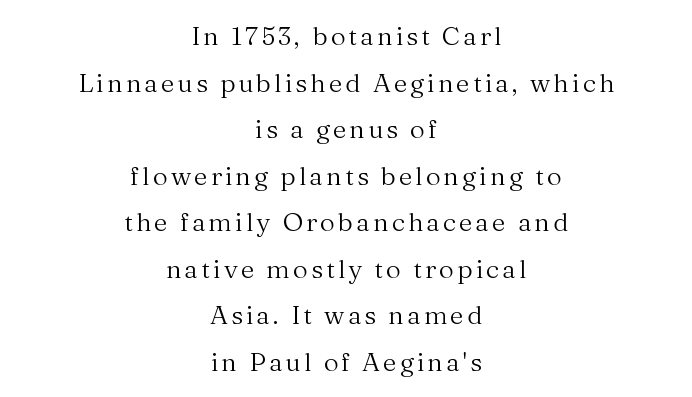
{"italic": "no", "bold": "no", "underline": "no", "align": "center", "line_spacing_ratio": 1.79, "glyph_px": 26}
